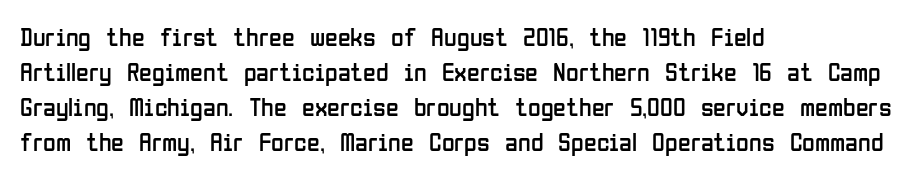
Q: Is the text bold? A: No.
Q: Is the text italic (slanted)? A: No, it is upright.
Q: Is the text underlined? A: No.
Q: How is the paragraph aligned? A: Left-aligned.
Q: Is the spacing between letters normal or unusually wide? A: Normal.
Q: Is the spacing between lines tight, normal or loose? A: Normal.
